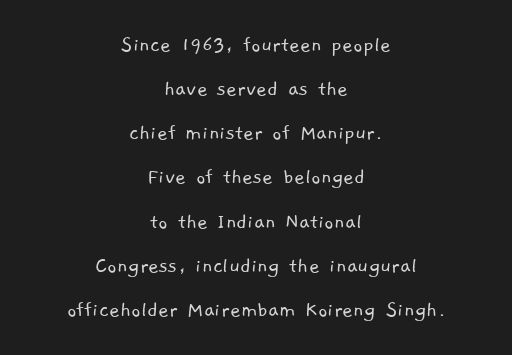
Q: Is the text bold? A: No.
Q: Is the text underlined? A: No.
Q: How is the paragraph aligned? A: Centered.
Q: Is the spacing between letters normal or unusually wide? A: Normal.
Q: Is the spacing between lines tight, normal or loose? A: Loose.
